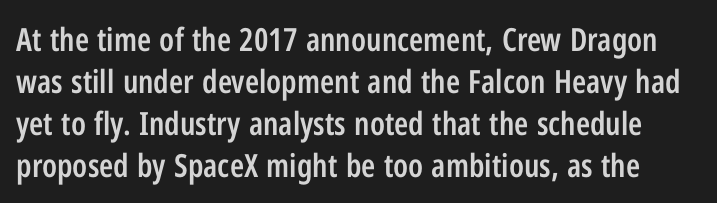
Q: Is the text bold? A: Semi-bold.
Q: Is the text italic (slanted)? A: No, it is upright.
Q: Is the typeface a serif or a sans-serif typeface? A: Sans-serif.
Q: Is the text underlined? A: No.
Q: Is the spacing between letters normal or unusually wide? A: Normal.
Q: Is the spacing between lines tight, normal or loose? A: Normal.
Q: Width (condensed, normal, or wide)? A: Condensed.
Q: Stroke contrast? A: Low.
Q: x-height? A: Medium.
Q: Monospaced? A: No.
